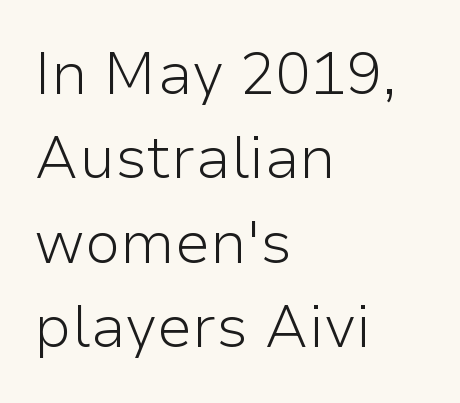
{"serif": "no", "italic": "no", "bold": "no", "weight": "light", "width": "normal", "stroke_contrast": "low", "x_height": "medium", "monospaced": "no", "underline": "no", "align": "left", "line_spacing": "normal", "line_spacing_ratio": 1.43, "letter_spacing": "normal", "letter_spacing_em": 0.0, "glyph_px": 59}
